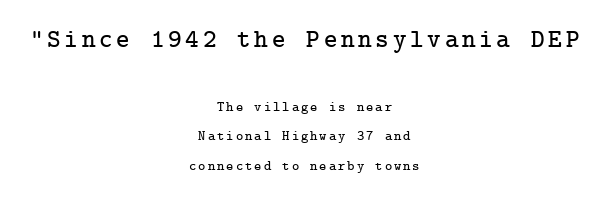
{"italic": "no", "underline": "no", "align": "center", "line_spacing": "loose", "line_spacing_ratio": 2.09, "larger_block": "first", "size_ratio": 1.86, "glyph_px": 26}
